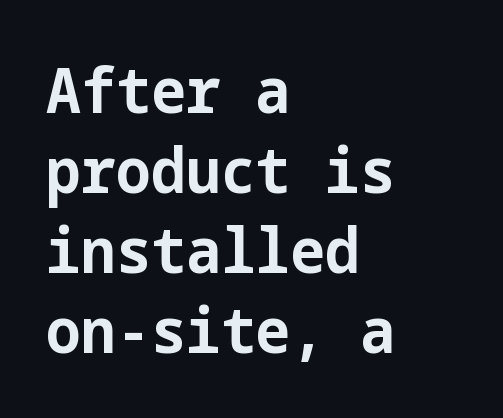
Q: Is the text bold? A: Yes.
Q: Is the text italic (slanted)? A: No, it is upright.
Q: Is the typeface a serif or a sans-serif typeface? A: Sans-serif.
Q: Is the text underlined? A: No.
Q: How is the paragraph aligned? A: Left-aligned.
Q: Is the spacing between letters normal or unusually wide? A: Normal.
Q: Is the spacing between lines tight, normal or loose? A: Normal.
Q: Width (condensed, normal, or wide)? A: Normal.
Q: Stroke contrast? A: Low.
Q: x-height? A: Medium.
